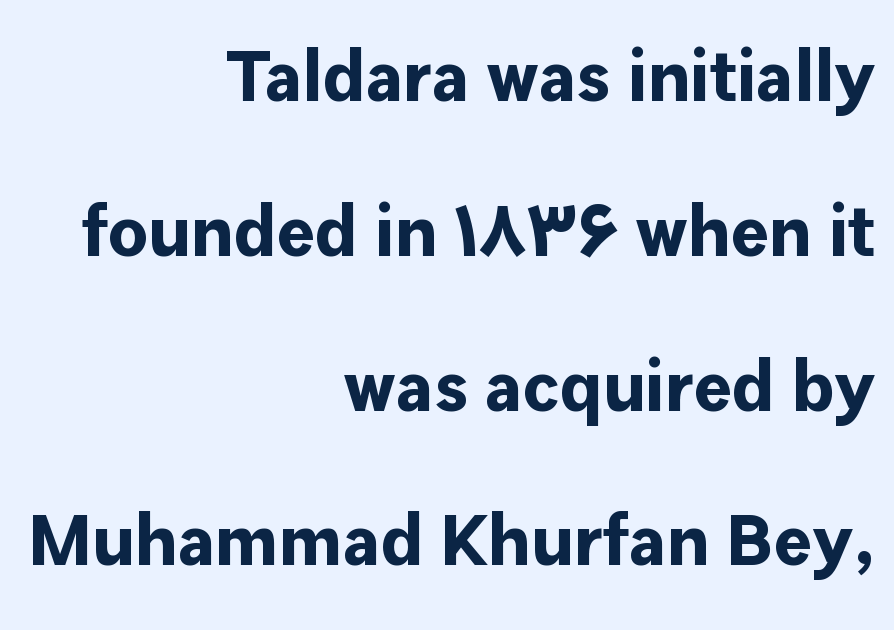
{"serif": "no", "italic": "no", "bold": "yes", "weight": "bold", "width": "normal", "stroke_contrast": "low", "x_height": "medium", "monospaced": "no", "underline": "no", "align": "right", "line_spacing": "loose", "line_spacing_ratio": 2.15, "letter_spacing": "normal", "letter_spacing_em": 0.0, "glyph_px": 72}
